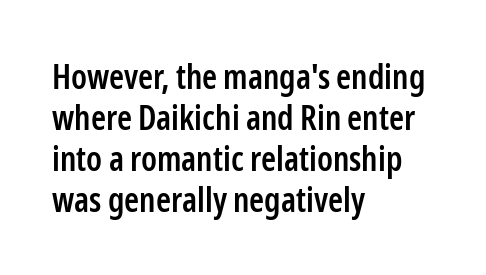
Between one letter and the next there's only the usual sliver of space. A typesetter would call this proportional, since set widths differ per character. Horizontally, the lines are justified to the leading edge only. A fair bit of extra ink — the face is semibold, not bold. The lettering holds an erect, upright posture throughout.
